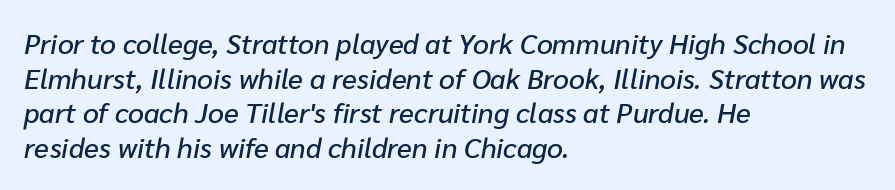
{"italic": "yes", "lean": "right", "slant_degrees": 10, "width": "normal", "stroke_contrast": "low", "x_height": "medium", "monospaced": "no", "underline": "no", "align": "left", "line_spacing_ratio": 1.24, "letter_spacing": "normal", "letter_spacing_em": 0.0, "glyph_px": 28}
